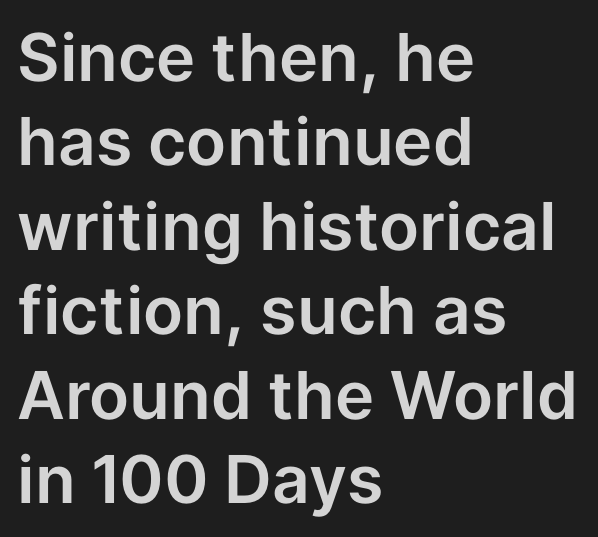
Q: Is the text italic (slanted)? A: No, it is upright.
Q: Is the typeface a serif or a sans-serif typeface? A: Sans-serif.
Q: Is the text underlined? A: No.
Q: How is the paragraph aligned? A: Left-aligned.
Q: Is the spacing between letters normal or unusually wide? A: Normal.
Q: Is the spacing between lines tight, normal or loose? A: Normal.
Q: Width (condensed, normal, or wide)? A: Normal.
Q: Stroke contrast? A: Low.
Q: x-height? A: Medium.
Q: Monospaced? A: No.
